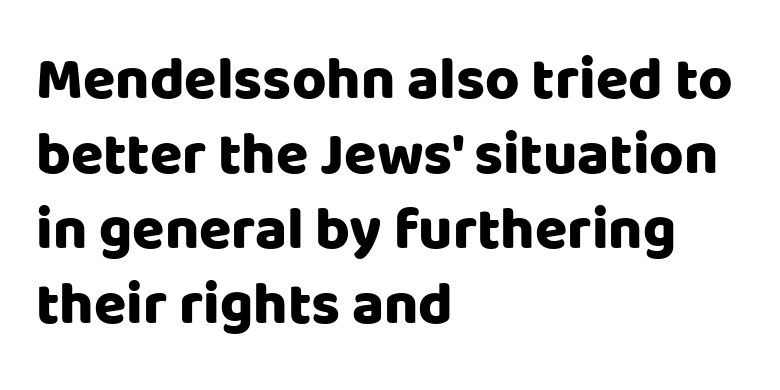
Q: Is the text bold? A: Yes.
Q: Is the text italic (slanted)? A: No, it is upright.
Q: Is the typeface a serif or a sans-serif typeface? A: Sans-serif.
Q: Is the text underlined? A: No.
Q: How is the paragraph aligned? A: Left-aligned.
Q: Is the spacing between letters normal or unusually wide? A: Normal.
Q: Is the spacing between lines tight, normal or loose? A: Normal.
Q: Width (condensed, normal, or wide)? A: Normal.
Q: Stroke contrast? A: Low.
Q: x-height? A: Large.
Q: Monospaced? A: No.
